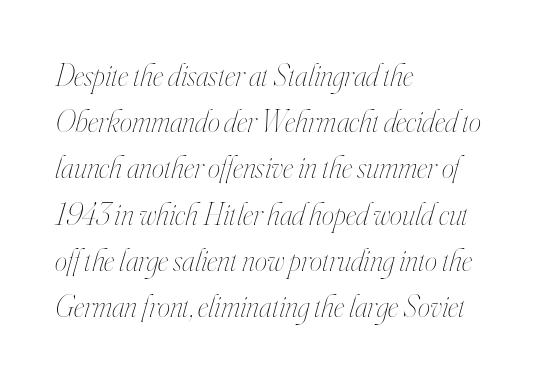
The image shows 31 px thin, condensed type, italic (leaning right); set left-aligned, normal line spacing (1.49x), normal letter spacing, not underlined; high stroke contrast and a small x-height.
